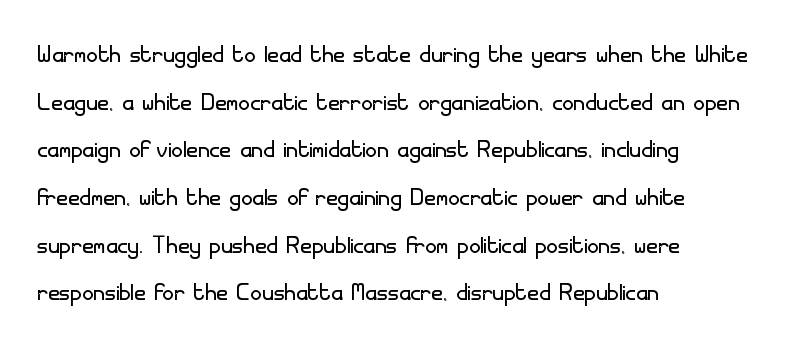
Q: Is the text bold? A: No.
Q: Is the text italic (slanted)? A: No, it is upright.
Q: Is the typeface a serif or a sans-serif typeface? A: Sans-serif.
Q: Is the text underlined? A: No.
Q: How is the paragraph aligned? A: Left-aligned.
Q: Is the spacing between letters normal or unusually wide? A: Normal.
Q: Is the spacing between lines tight, normal or loose? A: Normal.
Q: Width (condensed, normal, or wide)? A: Normal.
Q: Stroke contrast? A: Low.
Q: x-height? A: Small.
Q: Monospaced? A: No.
